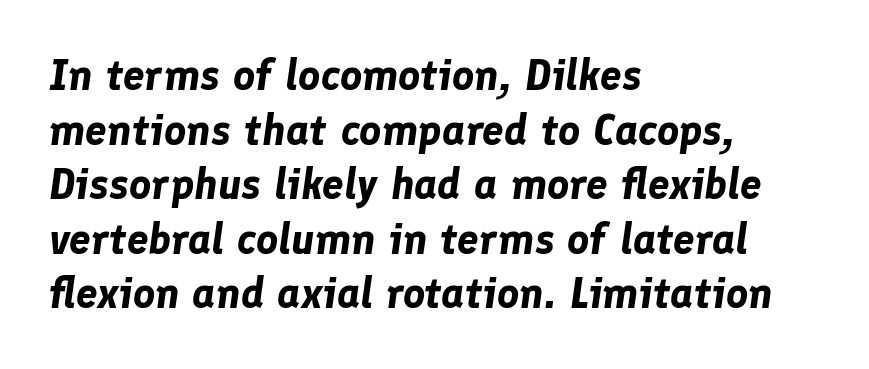
Q: Is the text bold? A: Yes.
Q: Is the text italic (slanted)? A: Yes, it leans right by about 8 degrees.
Q: Is the text underlined? A: No.
Q: How is the paragraph aligned? A: Left-aligned.
Q: Is the spacing between letters normal or unusually wide? A: Normal.
Q: Is the spacing between lines tight, normal or loose? A: Normal.
Q: Width (condensed, normal, or wide)? A: Normal.
Q: Stroke contrast? A: Low.
Q: x-height? A: Medium.
Q: Monospaced? A: No.
